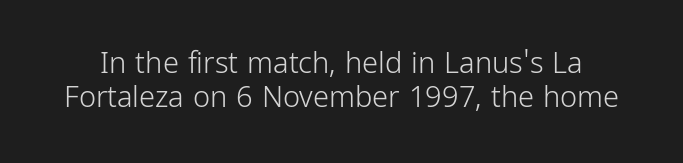
Q: Is the text bold? A: No.
Q: Is the text italic (slanted)? A: No, it is upright.
Q: Is the typeface a serif or a sans-serif typeface? A: Sans-serif.
Q: Is the text underlined? A: No.
Q: Is the spacing between letters normal or unusually wide? A: Normal.
Q: Width (condensed, normal, or wide)? A: Condensed.
Q: Stroke contrast? A: Low.
Q: x-height? A: Medium.
Q: Monospaced? A: No.
